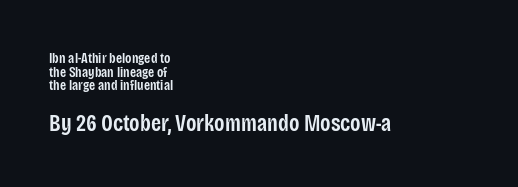
{"italic": "no", "bold": "semi", "underline": "no", "align": "left", "line_spacing": "tight", "line_spacing_ratio": 0.98, "letter_spacing": "normal", "letter_spacing_em": 0.0, "larger_block": "second", "size_ratio": 1.64, "glyph_px": 23}
